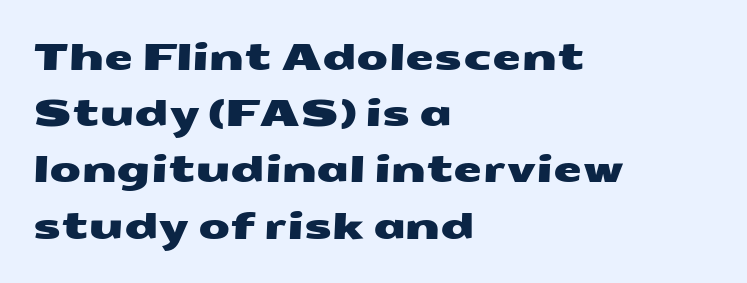
Q: Is the typeface a serif or a sans-serif typeface? A: Sans-serif.
Q: Is the text underlined? A: No.
Q: How is the paragraph aligned? A: Left-aligned.
Q: Is the spacing between letters normal or unusually wide? A: Normal.
Q: Is the spacing between lines tight, normal or loose? A: Normal.
Q: Width (condensed, normal, or wide)? A: Wide.
Q: Stroke contrast? A: Medium.
Q: x-height? A: Medium.
Q: Monospaced? A: No.
